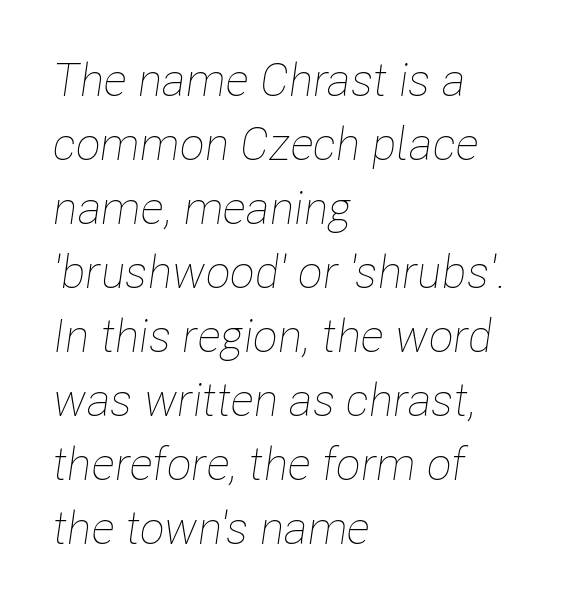
Q: Is the text bold? A: No.
Q: Is the text italic (slanted)? A: Yes, it leans right by about 8 degrees.
Q: Is the text underlined? A: No.
Q: How is the paragraph aligned? A: Left-aligned.
Q: Is the spacing between letters normal or unusually wide? A: Normal.
Q: Is the spacing between lines tight, normal or loose? A: Normal.
Q: Width (condensed, normal, or wide)? A: Condensed.
Q: Stroke contrast? A: Low.
Q: x-height? A: Medium.
Q: Monospaced? A: No.
